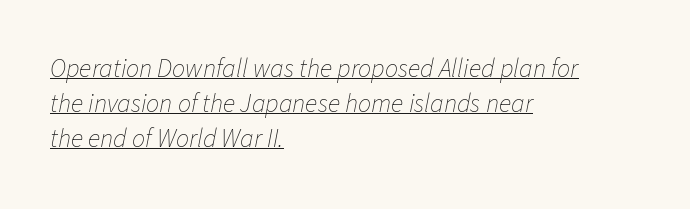
Q: Is the text bold? A: No.
Q: Is the text italic (slanted)? A: Yes, it leans right by about 11 degrees.
Q: Is the text underlined? A: Yes.
Q: How is the paragraph aligned? A: Left-aligned.
Q: Is the spacing between letters normal or unusually wide? A: Normal.
Q: Is the spacing between lines tight, normal or loose? A: Normal.
